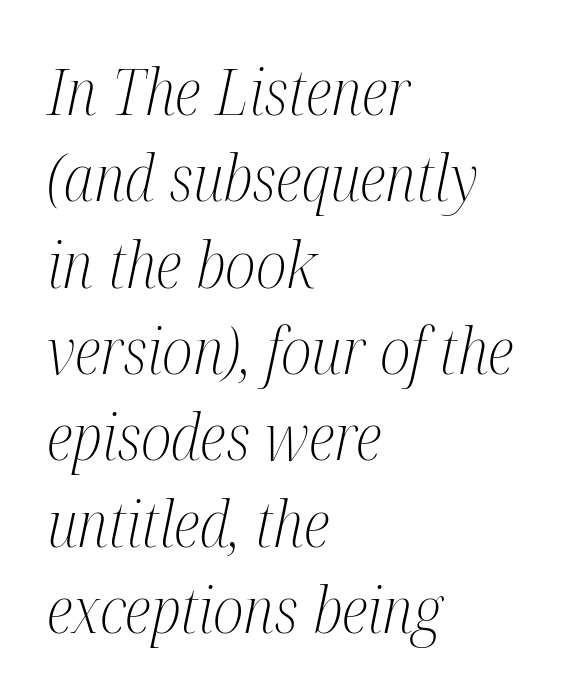
Q: Is the text bold? A: No.
Q: Is the text italic (slanted)? A: Yes, it leans right by about 12 degrees.
Q: Is the typeface a serif or a sans-serif typeface? A: Serif.
Q: Is the text underlined? A: No.
Q: How is the paragraph aligned? A: Left-aligned.
Q: Is the spacing between letters normal or unusually wide? A: Normal.
Q: Is the spacing between lines tight, normal or loose? A: Normal.
Q: Width (condensed, normal, or wide)? A: Condensed.
Q: Stroke contrast? A: Medium.
Q: x-height? A: Medium.
Q: Monospaced? A: No.
